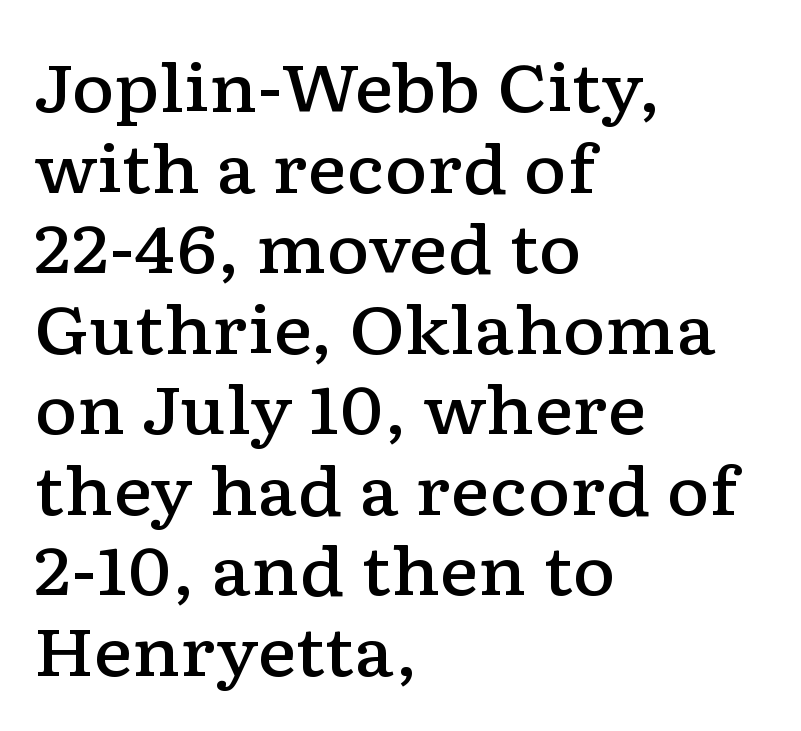
The lines in this sample share a left origin and differ only in where they stop. Upright lettering throughout. You could call the tracking neutral — neither tight nor loose. Type style note: has serifs.
